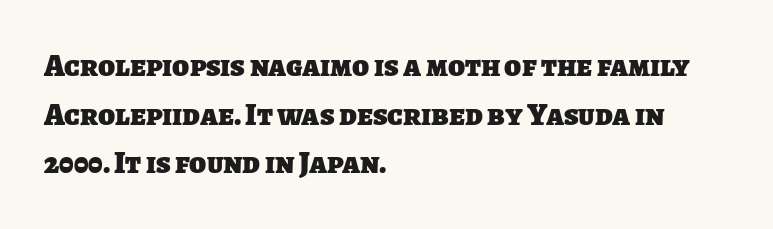
{"serif": "no", "bold": "yes", "weight": "heavy", "width": "normal", "stroke_contrast": "low", "x_height": "large", "monospaced": "no", "underline": "no", "align": "left", "line_spacing": "normal", "line_spacing_ratio": 1.57, "letter_spacing": "normal", "letter_spacing_em": 0.0, "glyph_px": 31}
